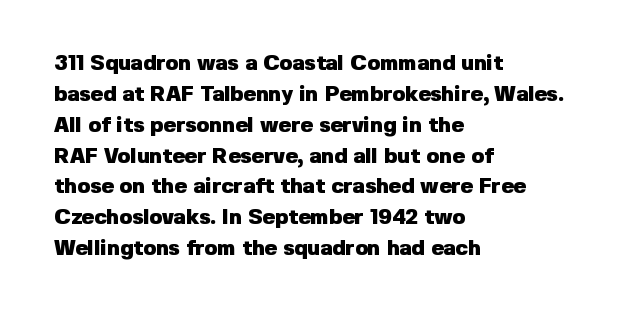
Q: Is the text bold? A: Yes.
Q: Is the text italic (slanted)? A: No, it is upright.
Q: Is the text underlined? A: No.
Q: How is the paragraph aligned? A: Left-aligned.
Q: Is the spacing between letters normal or unusually wide? A: Normal.
Q: Is the spacing between lines tight, normal or loose? A: Normal.
